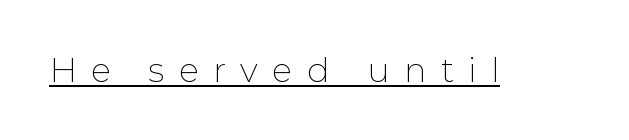
Is there an underline? Yes — a line sits under the letters. Heaviness? Minimal to ordinary, like unemphasized prose. Ascenders rise straight up at ninety degrees. Examine the stroke ends and you'll find no serifs. Here the designer chose a conventional face with non-uniform glyph widths.
